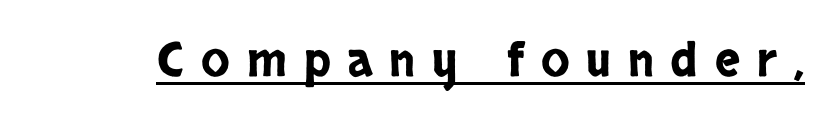
The image shows 47 px condensed sans-serif type, upright; set unusually wide letter spacing (+0.36 em), underlined; low stroke contrast and a large x-height.
